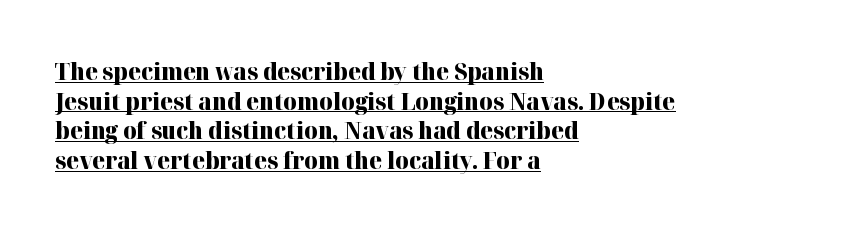
{"italic": "no", "bold": "yes", "underline": "yes", "align": "left", "line_spacing": "normal", "line_spacing_ratio": 1.29, "letter_spacing": "normal", "letter_spacing_em": 0.0, "glyph_px": 23}
